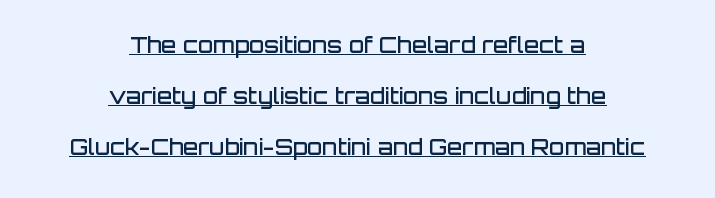
{"italic": "no", "bold": "semi", "underline": "yes", "align": "center", "line_spacing": "loose", "line_spacing_ratio": 2.32, "letter_spacing": "normal", "letter_spacing_em": 0.0, "glyph_px": 22}
